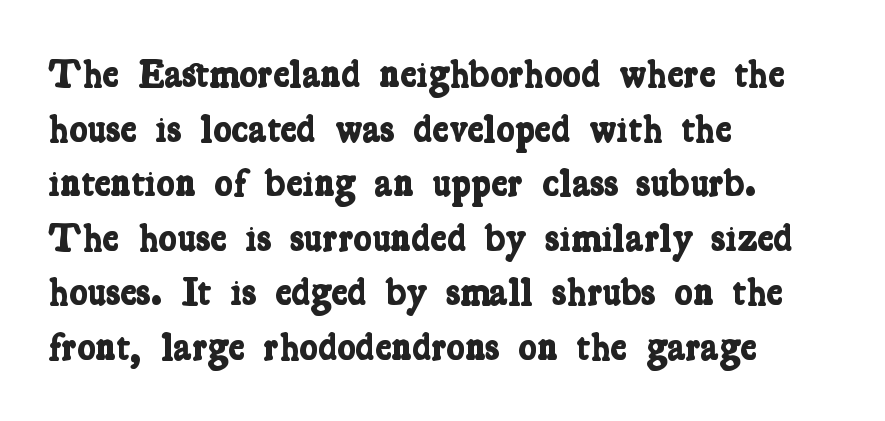
The image shows 39 px bold, condensed serif type; set left-aligned, normal line spacing (1.4x), normal letter spacing, not underlined; low stroke contrast and a medium x-height.
